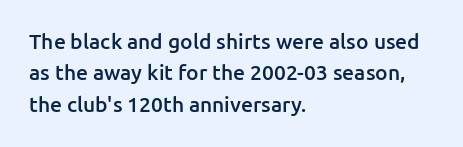
The glyphs have the mass of a demibold cut, below bold. The compositor pushed each line to the left boundary. The passage shown is not underscored anywhere. Caption: standard tracking, unaltered. Reading down the column, the eye jumps a familiar distance to each next line. The axis of the letterforms is exactly vertical.
